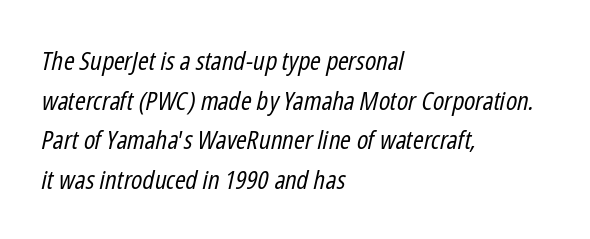
{"italic": "yes", "lean": "right", "slant_degrees": 12, "bold": "no", "underline": "no", "align": "left", "line_spacing": "normal", "line_spacing_ratio": 1.52, "letter_spacing": "normal", "letter_spacing_em": 0.0, "glyph_px": 26}
